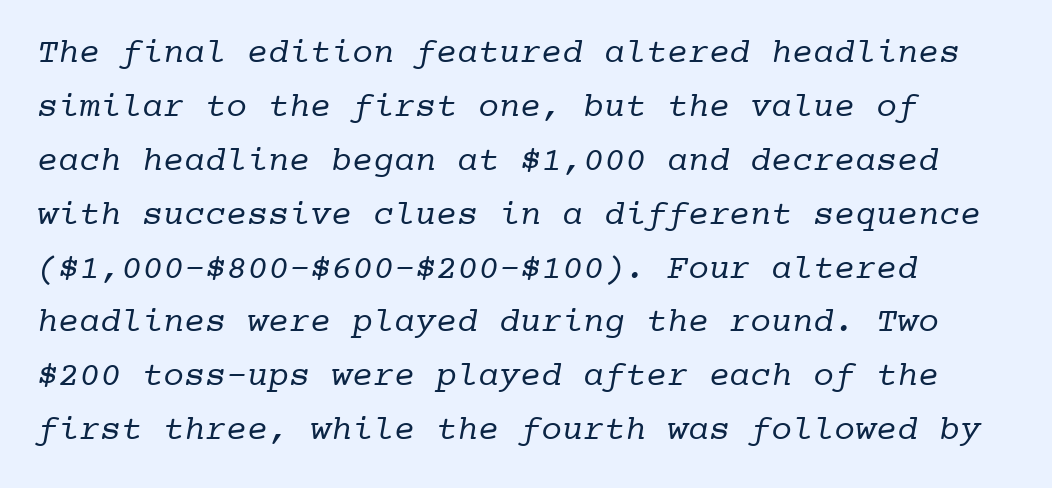
The image shows 35 px regular-weight serif type, monospaced; set normal line spacing (1.54x), normal letter spacing, not underlined; low stroke contrast and a medium x-height.
